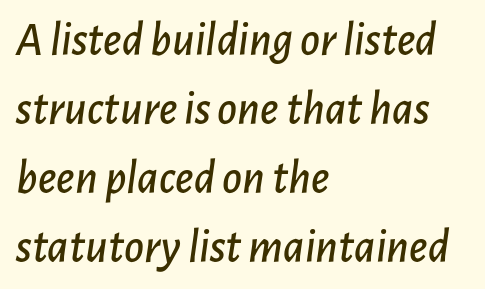
{"italic": "yes", "lean": "right", "slant_degrees": 7, "width": "normal", "stroke_contrast": "low", "x_height": "medium", "monospaced": "no", "underline": "no", "align": "left", "line_spacing": "normal", "line_spacing_ratio": 1.44, "letter_spacing": "normal", "letter_spacing_em": 0.0, "glyph_px": 48}
